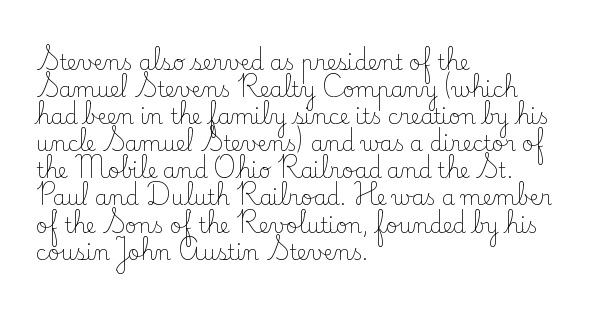
The image shows 21 px text type, upright; set left-aligned, normal line spacing (1.29x), normal letter spacing, not underlined.
